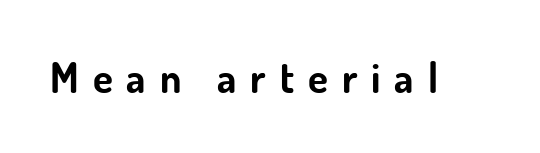
{"serif": "no", "italic": "no", "bold": "yes", "weight": "bold", "width": "normal", "stroke_contrast": "low", "x_height": "small", "monospaced": "no", "underline": "no", "letter_spacing": "wide", "letter_spacing_em": 0.34, "glyph_px": 41}
